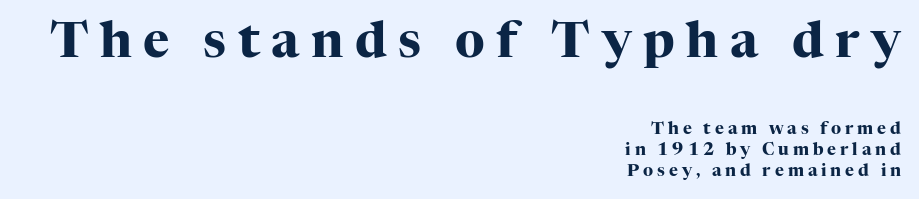
The image shows 50 px heavy serif type, upright; set right-aligned, line spacing 1.24x, unusually wide letter spacing (+0.23 em), not underlined; the first (top) block is 2.94x larger; high stroke contrast and a medium x-height.
